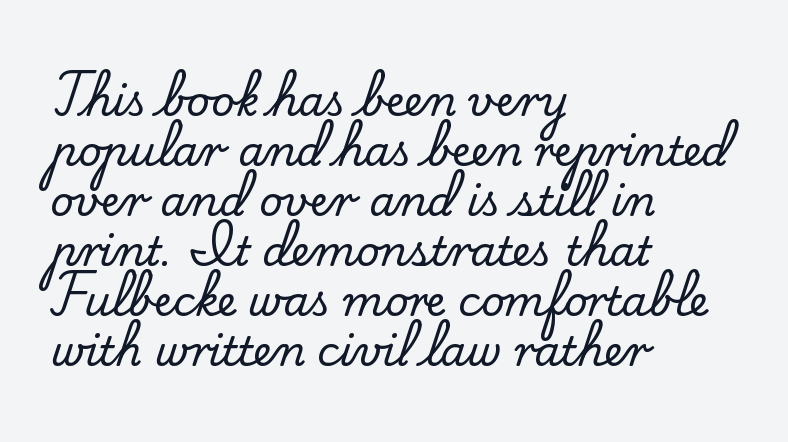
Q: Is the text italic (slanted)? A: Yes.
Q: Is the typeface a serif or a sans-serif typeface? A: Serif.
Q: Is the text underlined? A: No.
Q: How is the paragraph aligned? A: Left-aligned.
Q: Is the spacing between letters normal or unusually wide? A: Normal.
Q: Width (condensed, normal, or wide)? A: Normal.
Q: Stroke contrast? A: Low.
Q: x-height? A: Small.
Q: Monospaced? A: No.
